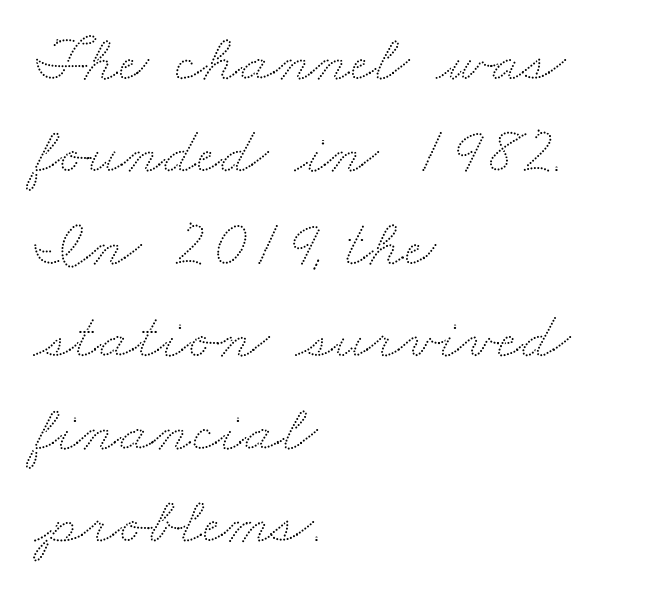
The image shows 67 px wide type; set left-aligned, normal line spacing (1.38x), normal letter spacing, not underlined; low stroke contrast and a small x-height.
